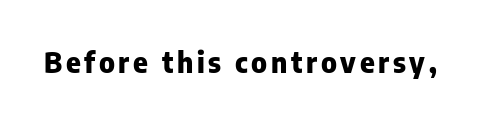
A clean baseline with only descenders dipping below it. Every letter is thick-stroked: bold, no question. Every stem runs plumb, perpendicular to the baseline. Typographically, this falls in the sans-serif category.
